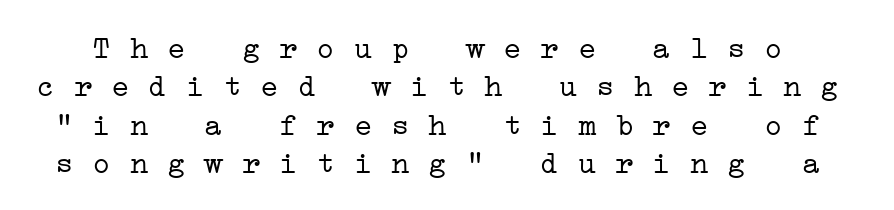
Serifs: yes, visible at the terminals of the letterforms. Is this a fixed-width face? Yes — each glyph sits in an identical cell. The zone under the glyphs is completely vacant. These lines keep a tight, regular rhythm from letter to letter.
